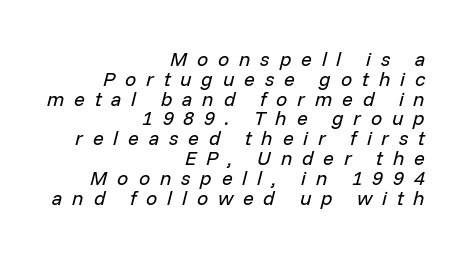
Posture: slanted. Beneath every word, the page is bare. The typesetting does not lean heavy: it is not bold. A typesetter would call this leading minimal, almost set solid.
